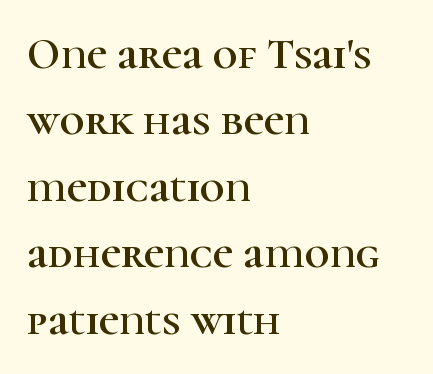
The image shows 44 px serif type, upright; set left-aligned, normal line spacing (1.51x), normal letter spacing, not underlined; high stroke contrast and a medium x-height.
